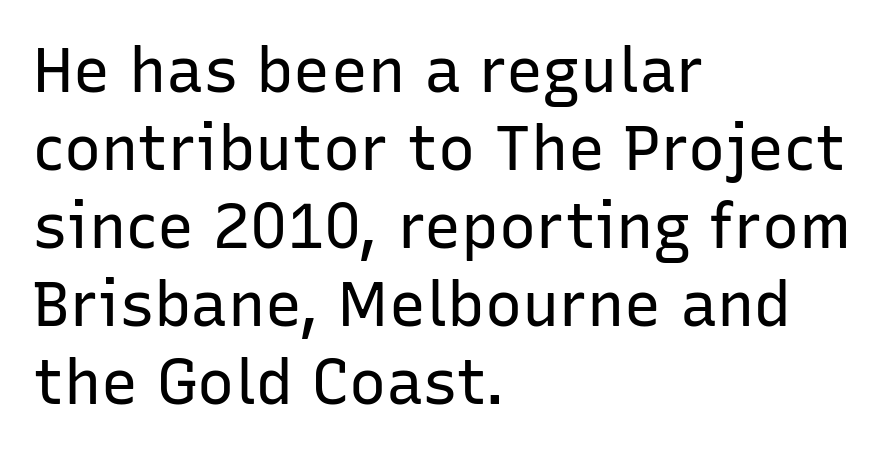
{"serif": "no", "italic": "no", "bold": "no", "weight": "regular", "width": "normal", "stroke_contrast": "low", "x_height": "medium", "monospaced": "no", "underline": "no", "align": "left", "line_spacing": "normal", "line_spacing_ratio": 1.26, "letter_spacing": "normal", "letter_spacing_em": 0.0, "glyph_px": 62}
